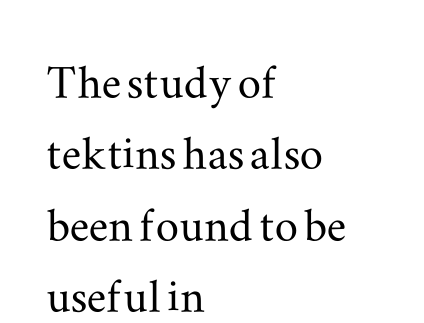
Q: Is the text italic (slanted)? A: No, it is upright.
Q: Is the typeface a serif or a sans-serif typeface? A: Serif.
Q: Is the text underlined? A: No.
Q: How is the paragraph aligned? A: Left-aligned.
Q: Is the spacing between letters normal or unusually wide? A: Normal.
Q: Width (condensed, normal, or wide)? A: Wide.
Q: Stroke contrast? A: Medium.
Q: x-height? A: Small.
Q: Monospaced? A: No.
